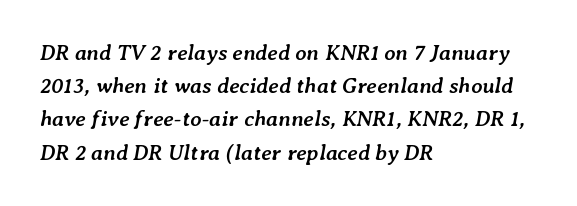
A typesetter would call this zero additional tracking. Line spacing here is normal. Posture: slanted. The passage shown is not underscored anywhere. Chunky letters — that's bold for sure. Each line starts at the same left margin while the right side varies.
